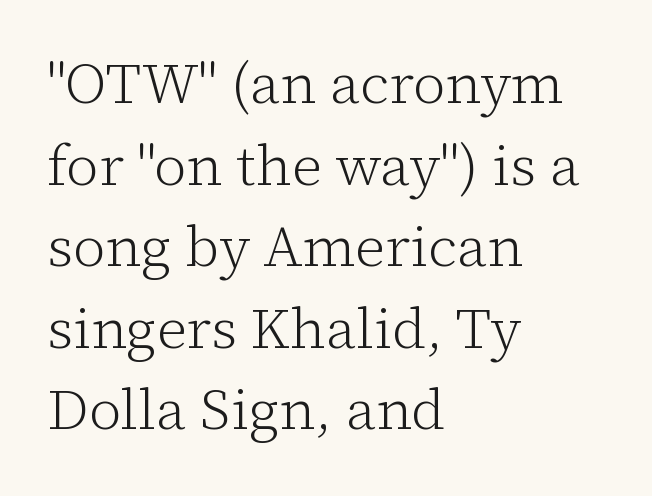
The image shows 57 px light serif type, upright; set left-aligned, normal line spacing (1.43x), normal letter spacing, not underlined; low stroke contrast and a medium x-height.
